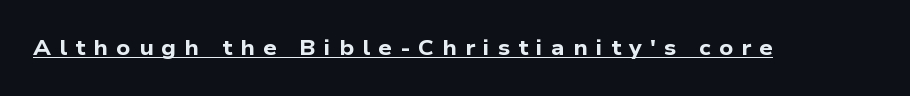
Q: Is the text bold? A: Yes.
Q: Is the text underlined? A: Yes.
Q: Is the spacing between letters normal or unusually wide? A: Unusually wide.
